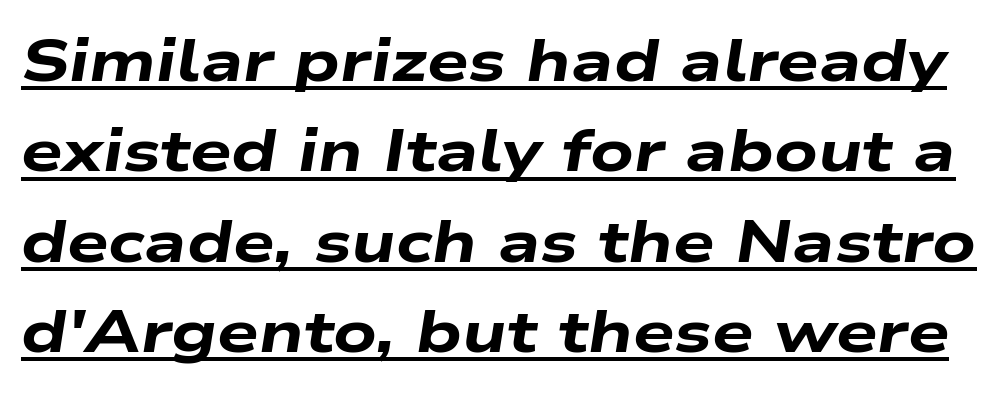
Q: Is the text bold? A: Yes.
Q: Is the text italic (slanted)? A: Yes, it leans right by about 9 degrees.
Q: Is the text underlined? A: Yes.
Q: Is the spacing between letters normal or unusually wide? A: Normal.
Q: Is the spacing between lines tight, normal or loose? A: Normal.
Q: Width (condensed, normal, or wide)? A: Wide.
Q: Stroke contrast? A: Low.
Q: x-height? A: Medium.
Q: Monospaced? A: No.
